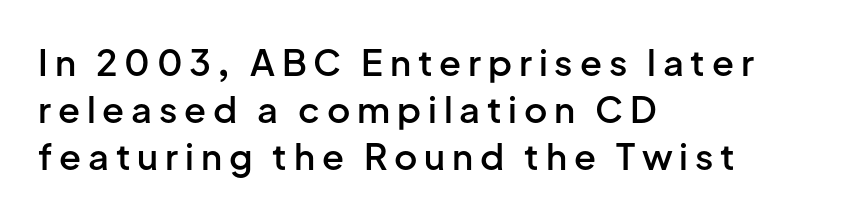
{"serif": "no", "italic": "no", "bold": "semi", "weight": "semibold", "width": "normal", "stroke_contrast": "low", "x_height": "medium", "monospaced": "no", "underline": "no", "align": "left", "line_spacing": "normal", "line_spacing_ratio": 1.31, "glyph_px": 36}
